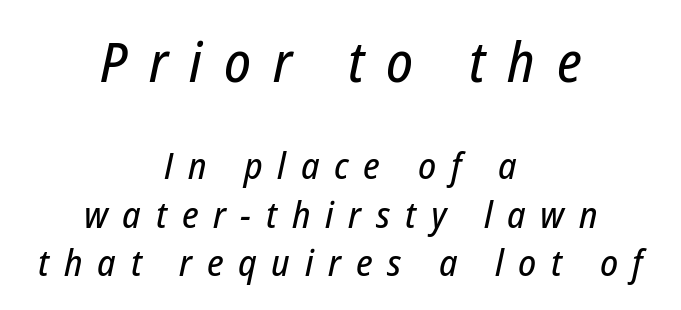
The image shows 55 px condensed type, italic (leaning right); set centered, normal line spacing (1.31x), unusually wide letter spacing (+0.4 em), not underlined; the first (top) block is 1.49x larger; low stroke contrast and a medium x-height.
